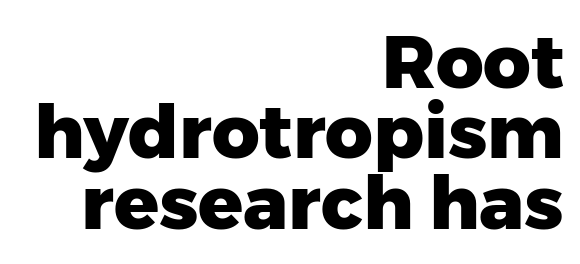
{"serif": "no", "italic": "no", "bold": "yes", "weight": "heavy", "width": "normal", "stroke_contrast": "low", "x_height": "medium", "monospaced": "no", "underline": "no", "align": "right", "line_spacing": "tight", "line_spacing_ratio": 0.95, "letter_spacing": "normal", "letter_spacing_em": 0.0, "glyph_px": 74}
